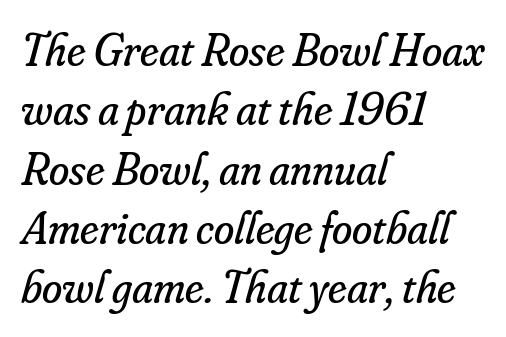
The space beneath each line is pristine and unruled. The passage shown is typed in a proportional face where columns would drift. Characters are canted at an angle relative to the baseline's perpendicular. This block has exactly the height ordinary leading produces. No extra tracking has been applied to these lines. All the whitespace from short lines collects on the right.
